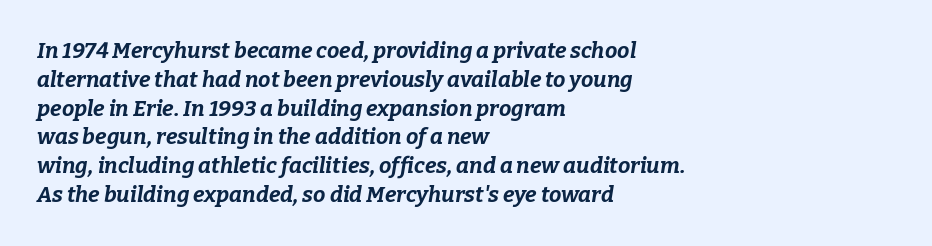
Q: Is the text bold? A: Yes.
Q: Is the text italic (slanted)? A: Yes, it leans right by about 9 degrees.
Q: Is the text underlined? A: No.
Q: How is the paragraph aligned? A: Left-aligned.
Q: Is the spacing between letters normal or unusually wide? A: Normal.
Q: Is the spacing between lines tight, normal or loose? A: Normal.
